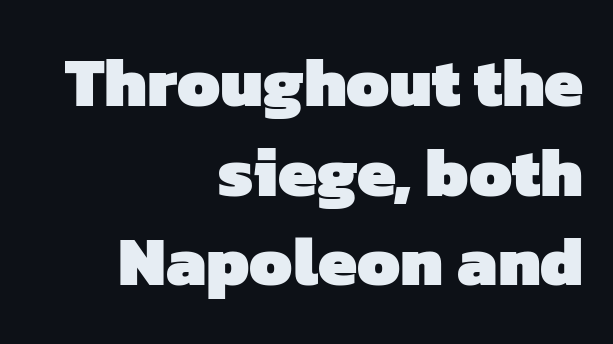
The image shows 69 px heavy sans-serif type; set right-aligned, normal line spacing (1.3x), normal letter spacing, not underlined; low stroke contrast and a medium x-height.
